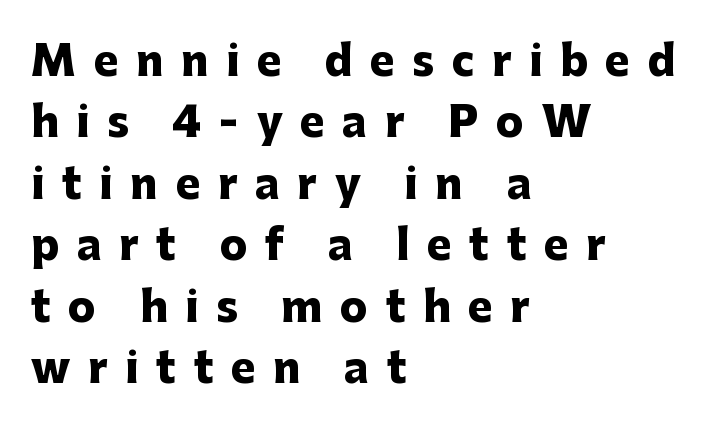
The paragraph has a hard left edge and a soft right edge. The letters stand straight up with perfectly vertical stems. A full-strength bold gives these letters their thick strokes. Nobody drew a line under any word here. Honestly, the row spacing looks completely unremarkable. Characters follow at a spacing far wider than the type designer built in.
